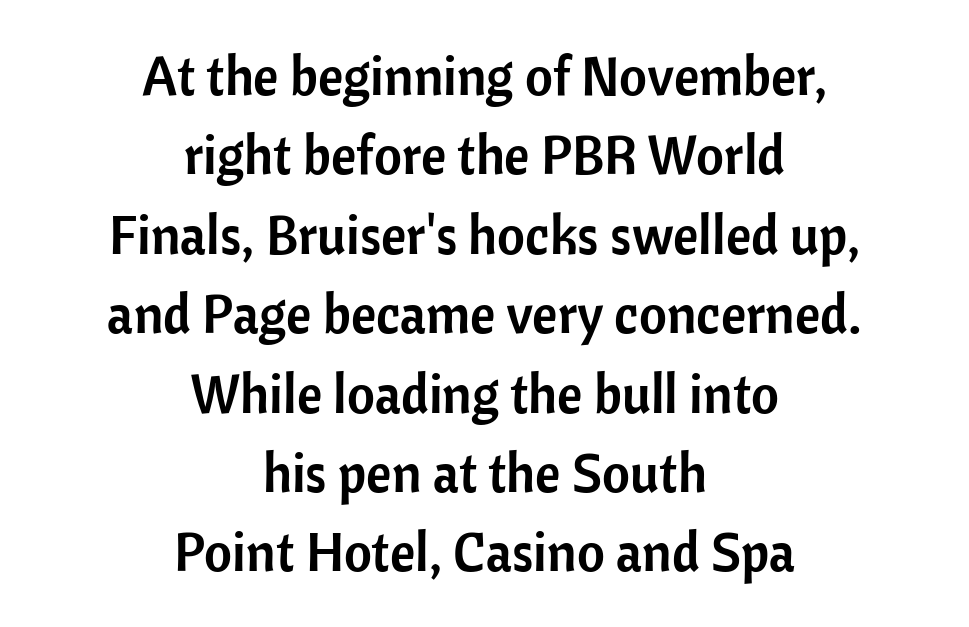
The image shows 54 px sans-serif type, upright; set centered, normal line spacing (1.47x), normal letter spacing, not underlined; low stroke contrast and a medium x-height.
